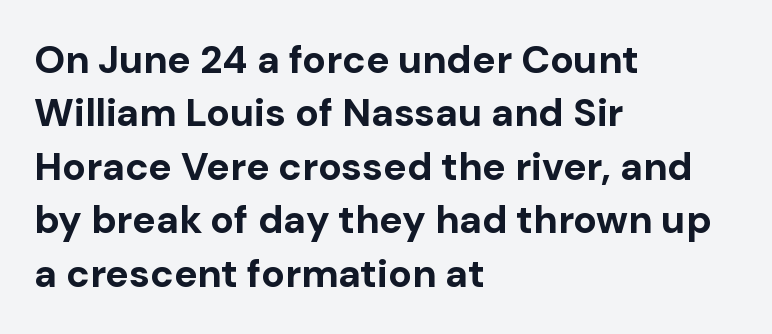
{"serif": "no", "italic": "no", "bold": "yes", "weight": "bold", "width": "normal", "stroke_contrast": "low", "x_height": "medium", "monospaced": "no", "underline": "no", "align": "left", "line_spacing": "normal", "line_spacing_ratio": 1.37, "letter_spacing": "normal", "letter_spacing_em": 0.0, "glyph_px": 39}
